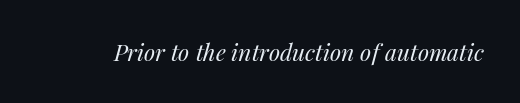
Nobody drew a line under any word here. Ink coverage per letter is moderate at most. Each word holds together tightly as a unit, with standard inter-letter gaps. The letters are slanted; this is an italic face.
